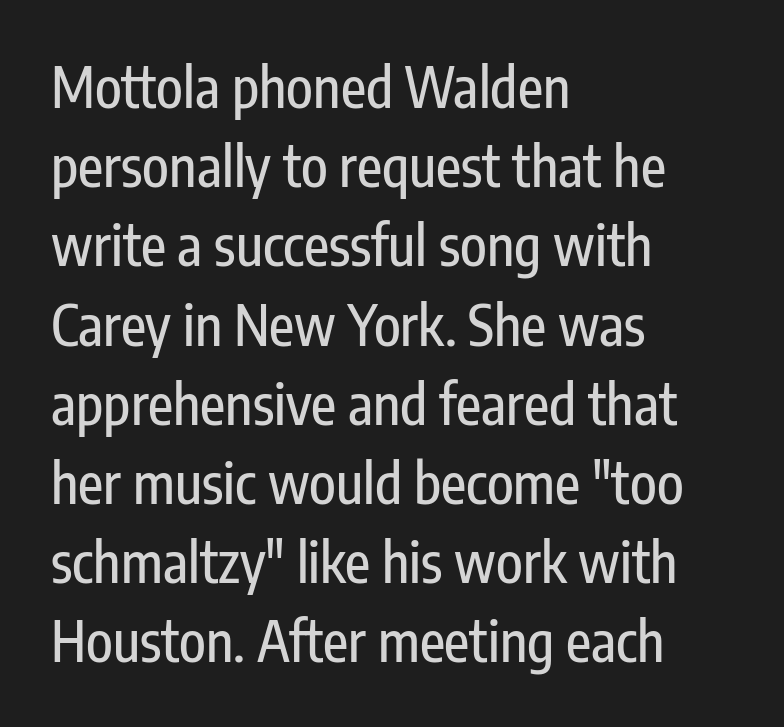
The image shows 55 px condensed sans-serif type, upright; set left-aligned, normal line spacing (1.44x), normal letter spacing, not underlined; low stroke contrast and a medium x-height.
